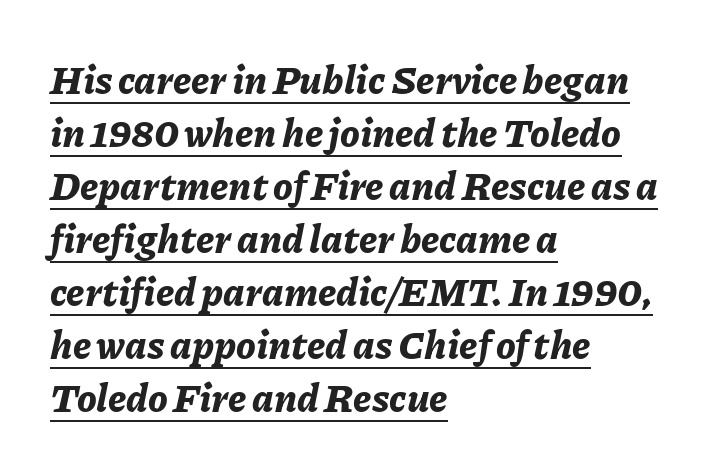
Here the designer chose a conventional face with non-uniform glyph widths. The line-height multiplier appears to be the usual default. Its strokes are broad and dark, the hallmark of bold type. Each line of the rendering has a horizontal stroke beneath the glyphs. The axis of the letterforms is tilted away from vertical.
